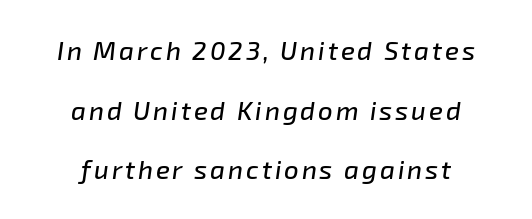
Q: Is the text italic (slanted)? A: Yes, it leans right by about 8 degrees.
Q: Is the text underlined? A: No.
Q: How is the paragraph aligned? A: Centered.
Q: Is the spacing between lines tight, normal or loose? A: Loose.
